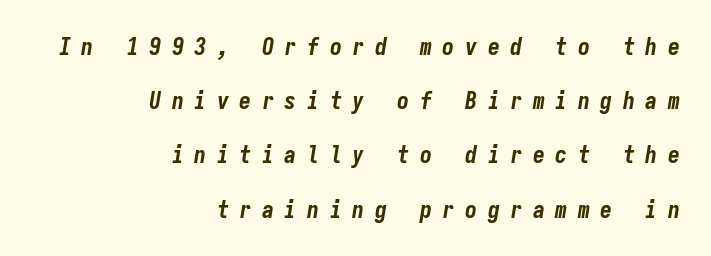
Q: Is the text bold? A: Yes.
Q: Is the text italic (slanted)? A: Yes, it leans right by about 9 degrees.
Q: Is the text underlined? A: No.
Q: How is the paragraph aligned? A: Right-aligned.
Q: Is the spacing between letters normal or unusually wide? A: Unusually wide.
Q: Is the spacing between lines tight, normal or loose? A: Loose.
